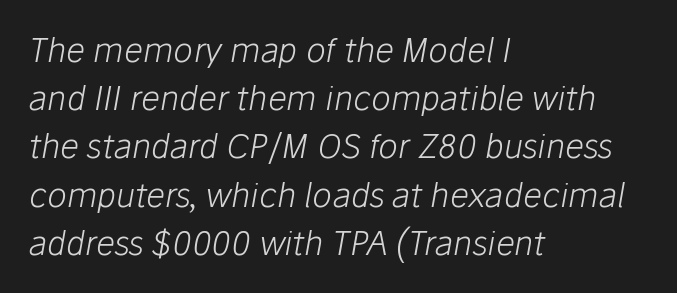
The image shows 33 px light type, italic (leaning right); set left-aligned, normal line spacing (1.46x), normal letter spacing, not underlined; low stroke contrast and a medium x-height.
